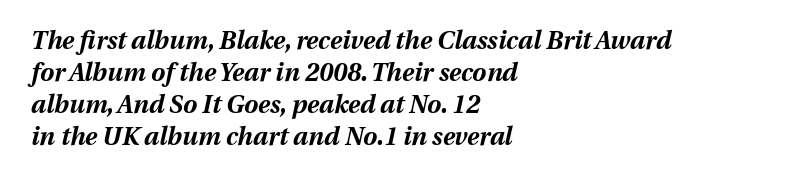
{"italic": "yes", "lean": "right", "slant_degrees": 13, "bold": "yes", "underline": "no", "align": "left", "line_spacing": "normal", "line_spacing_ratio": 1.28, "letter_spacing": "normal", "letter_spacing_em": 0.0, "glyph_px": 25}
